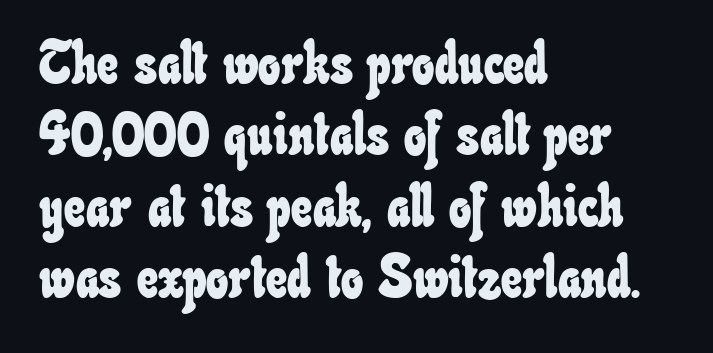
Each letter keeps its own natural width here, so spacing adapts to shape. Caption: standard tracking, unaltered. Decoration check: the copy has no underline. Casual observation: everything's shoved over to the left.
